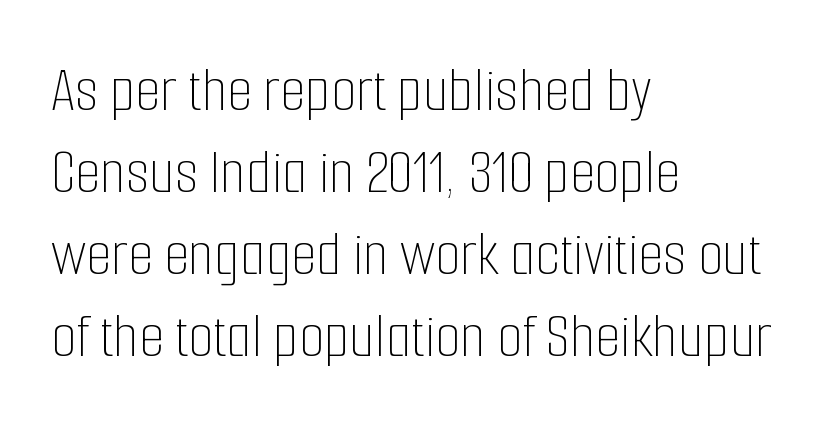
{"italic": "no", "bold": "no", "weight": "thin", "width": "condensed", "stroke_contrast": "low", "x_height": "medium", "monospaced": "no", "underline": "no", "align": "left", "line_spacing": "normal", "line_spacing_ratio": 1.26, "letter_spacing": "normal", "letter_spacing_em": 0.0, "glyph_px": 65}
